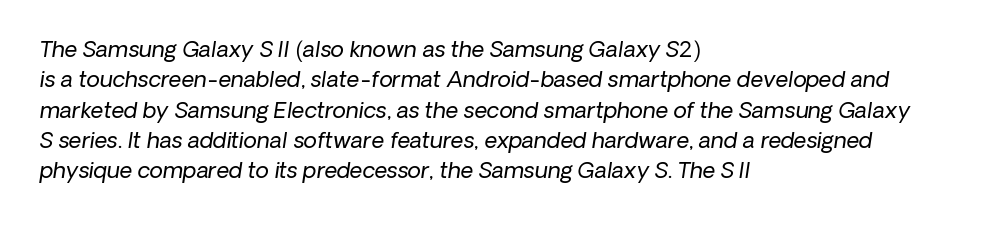
Q: Is the text bold? A: No.
Q: Is the text italic (slanted)? A: Yes, it leans right by about 8 degrees.
Q: Is the text underlined? A: No.
Q: How is the paragraph aligned? A: Left-aligned.
Q: Is the spacing between letters normal or unusually wide? A: Normal.
Q: Is the spacing between lines tight, normal or loose? A: Normal.
